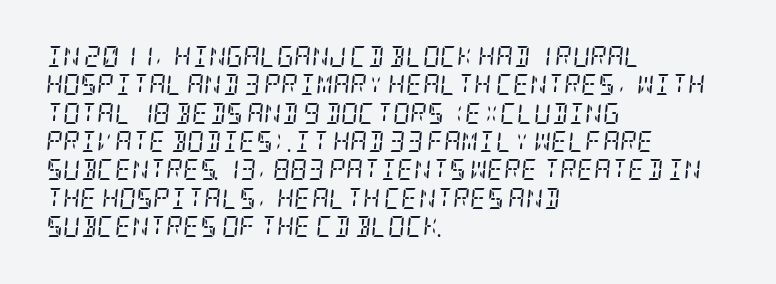
The passage shown stacks its lines at a standard gap. If you drew a line through each stem, it would be angled. This is not heavy type; no bold has been used. A typesetter would call this zero additional tracking.
